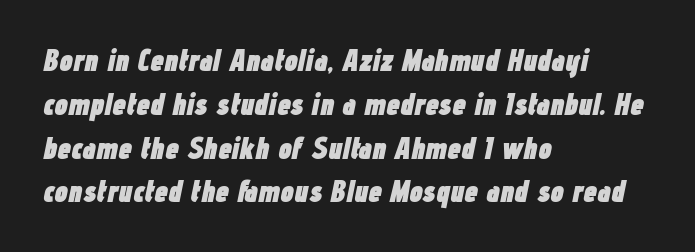
{"italic": "yes", "lean": "right", "slant_degrees": 12, "bold": "yes", "weight": "heavy", "width": "condensed", "stroke_contrast": "low", "x_height": "medium", "monospaced": "no", "underline": "no", "align": "left", "line_spacing": "normal", "line_spacing_ratio": 1.46, "letter_spacing": "normal", "letter_spacing_em": 0.0, "glyph_px": 30}
